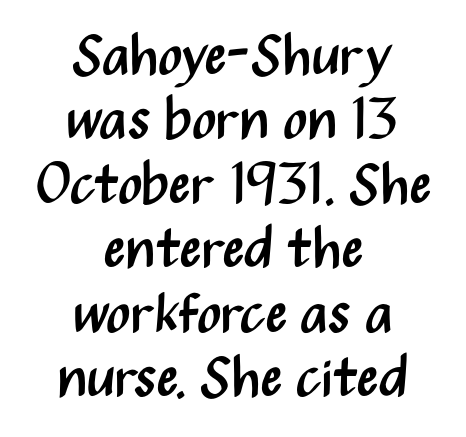
{"serif": "no", "italic": "no", "bold": "no", "weight": "regular", "width": "condensed", "stroke_contrast": "medium", "x_height": "medium", "monospaced": "no", "underline": "no", "align": "center", "line_spacing": "tight", "line_spacing_ratio": 1.13, "letter_spacing": "normal", "letter_spacing_em": 0.0, "glyph_px": 57}
